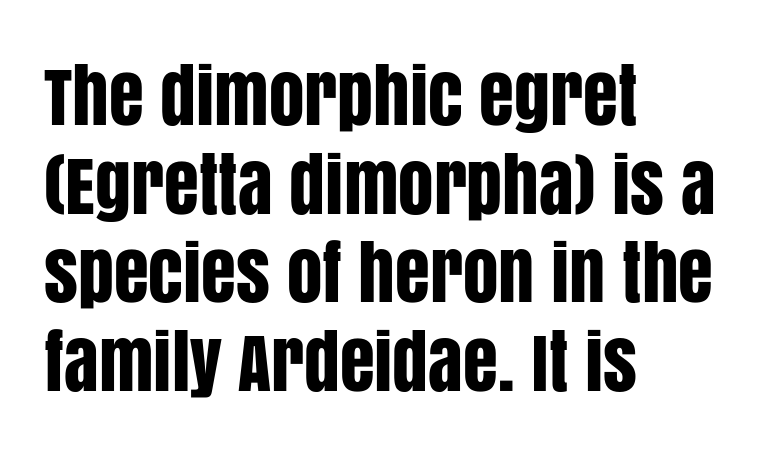
The image shows 71 px condensed sans-serif type, upright; set left-aligned, normal line spacing (1.25x), normal letter spacing, not underlined; low stroke contrast and a large x-height.
